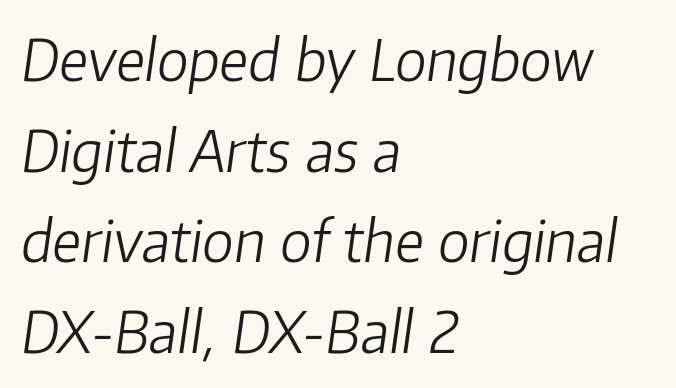
Q: Is the text bold? A: No.
Q: Is the text italic (slanted)? A: Yes, it leans right by about 8 degrees.
Q: Is the text underlined? A: No.
Q: How is the paragraph aligned? A: Left-aligned.
Q: Is the spacing between letters normal or unusually wide? A: Normal.
Q: Is the spacing between lines tight, normal or loose? A: Normal.
Q: Width (condensed, normal, or wide)? A: Normal.
Q: Stroke contrast? A: Low.
Q: x-height? A: Medium.
Q: Monospaced? A: No.
